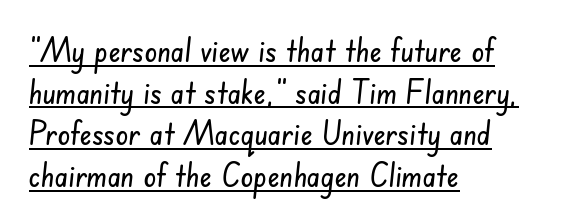
{"serif": "no", "width": "condensed", "stroke_contrast": "low", "x_height": "small", "monospaced": "no", "underline": "yes", "align": "left", "line_spacing": "normal", "line_spacing_ratio": 1.3, "letter_spacing": "normal", "letter_spacing_em": 0.0, "glyph_px": 32}
